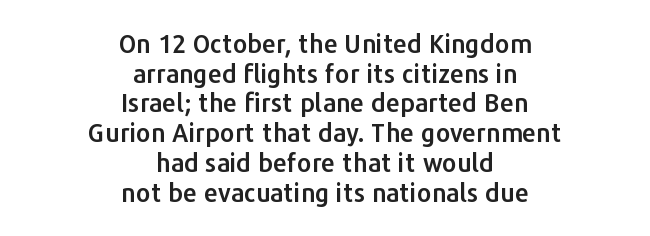
Q: Is the text italic (slanted)? A: No, it is upright.
Q: Is the text underlined? A: No.
Q: How is the paragraph aligned? A: Centered.
Q: Is the spacing between letters normal or unusually wide? A: Normal.
